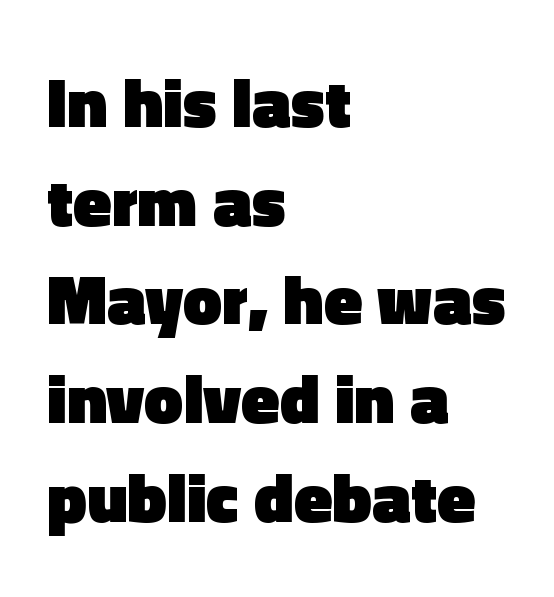
The image shows 70 px heavy sans-serif type, upright; set left-aligned, normal line spacing (1.41x), normal letter spacing, not underlined; a medium x-height.
